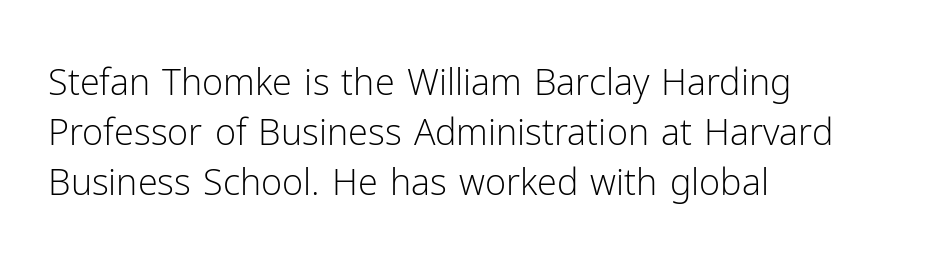
Q: Is the text bold? A: No.
Q: Is the text italic (slanted)? A: No, it is upright.
Q: Is the typeface a serif or a sans-serif typeface? A: Sans-serif.
Q: Is the text underlined? A: No.
Q: How is the paragraph aligned? A: Left-aligned.
Q: Is the spacing between letters normal or unusually wide? A: Normal.
Q: Is the spacing between lines tight, normal or loose? A: Normal.
Q: Width (condensed, normal, or wide)? A: Normal.
Q: Stroke contrast? A: Low.
Q: x-height? A: Medium.
Q: Monospaced? A: No.
